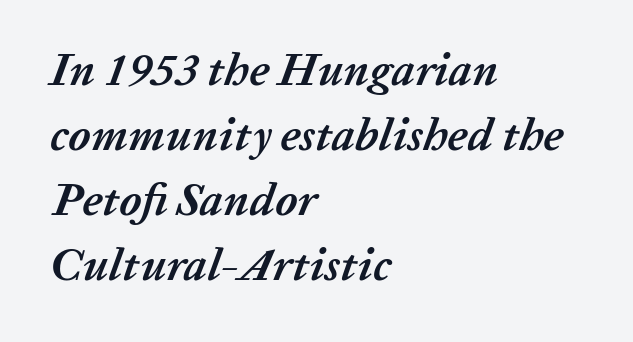
Q: Is the text bold? A: Yes.
Q: Is the text italic (slanted)? A: Yes, it leans right by about 20 degrees.
Q: Is the text underlined? A: No.
Q: How is the paragraph aligned? A: Left-aligned.
Q: Is the spacing between letters normal or unusually wide? A: Normal.
Q: Is the spacing between lines tight, normal or loose? A: Normal.
Q: Width (condensed, normal, or wide)? A: Normal.
Q: Stroke contrast? A: Low.
Q: x-height? A: Medium.
Q: Monospaced? A: No.
